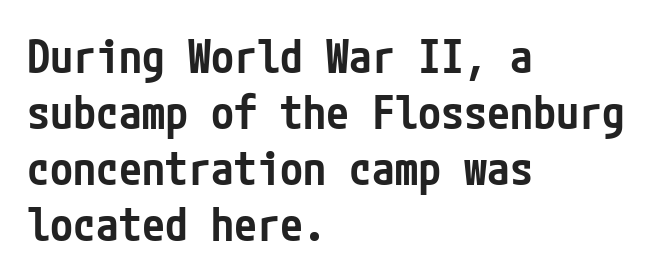
Q: Is the text bold? A: Semi-bold.
Q: Is the text italic (slanted)? A: No, it is upright.
Q: Is the typeface a serif or a sans-serif typeface? A: Sans-serif.
Q: Is the text underlined? A: No.
Q: How is the paragraph aligned? A: Left-aligned.
Q: Is the spacing between letters normal or unusually wide? A: Normal.
Q: Width (condensed, normal, or wide)? A: Condensed.
Q: Stroke contrast? A: Low.
Q: x-height? A: Medium.
